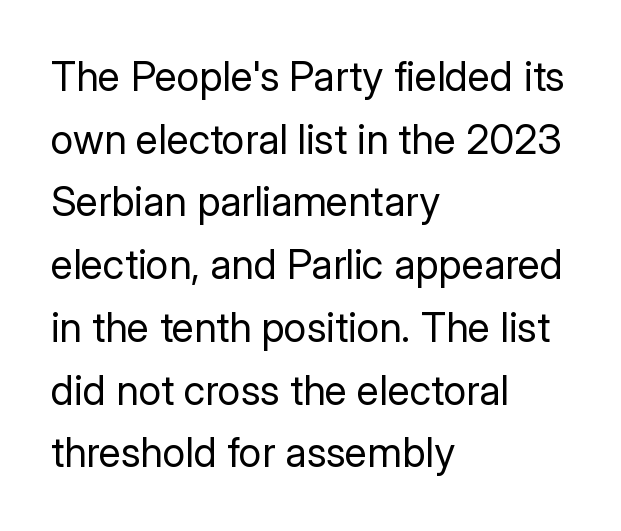
Q: Is the text bold? A: No.
Q: Is the text italic (slanted)? A: No, it is upright.
Q: Is the typeface a serif or a sans-serif typeface? A: Sans-serif.
Q: Is the text underlined? A: No.
Q: How is the paragraph aligned? A: Left-aligned.
Q: Is the spacing between letters normal or unusually wide? A: Normal.
Q: Is the spacing between lines tight, normal or loose? A: Normal.
Q: Width (condensed, normal, or wide)? A: Normal.
Q: Stroke contrast? A: Low.
Q: x-height? A: Medium.
Q: Monospaced? A: No.
